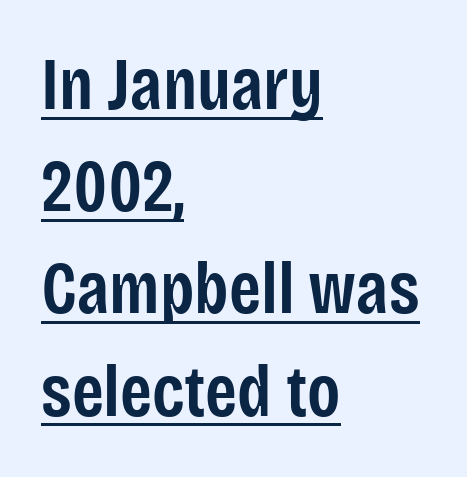
{"serif": "no", "italic": "no", "bold": "semi", "weight": "semibold", "width": "condensed", "stroke_contrast": "low", "x_height": "large", "monospaced": "no", "underline": "yes", "align": "left", "line_spacing": "normal", "line_spacing_ratio": 1.4, "letter_spacing": "normal", "letter_spacing_em": 0.0, "glyph_px": 73}
